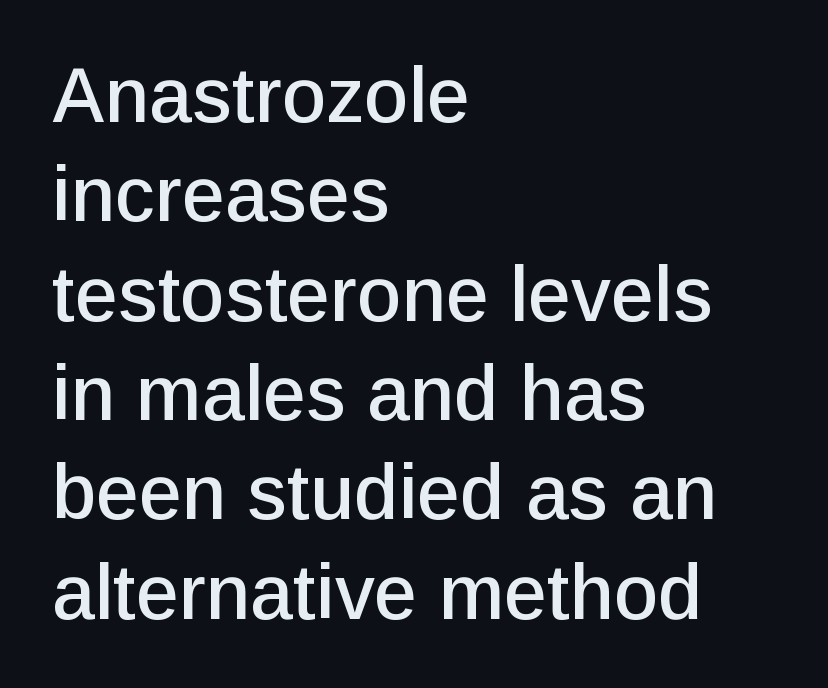
{"serif": "no", "italic": "no", "width": "normal", "stroke_contrast": "low", "x_height": "medium", "monospaced": "no", "underline": "no", "align": "left", "line_spacing": "normal", "line_spacing_ratio": 1.29, "letter_spacing": "normal", "letter_spacing_em": 0.0, "glyph_px": 77}
